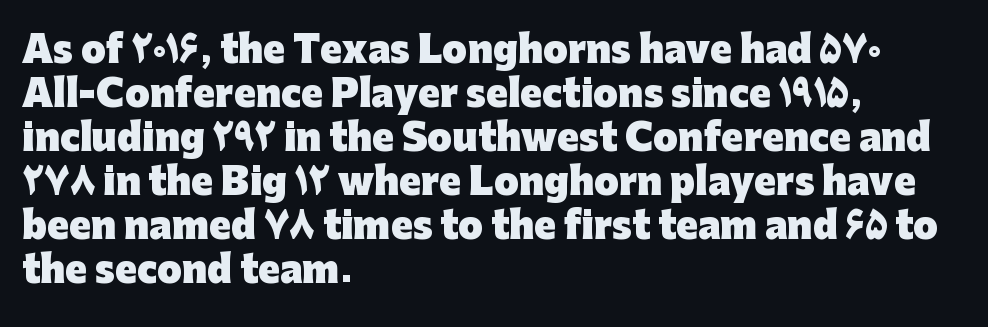
{"serif": "no", "italic": "no", "bold": "yes", "weight": "heavy", "width": "normal", "stroke_contrast": "low", "x_height": "medium", "monospaced": "no", "underline": "no", "align": "left", "line_spacing_ratio": 1.22, "letter_spacing": "normal", "letter_spacing_em": 0.0, "glyph_px": 36}
